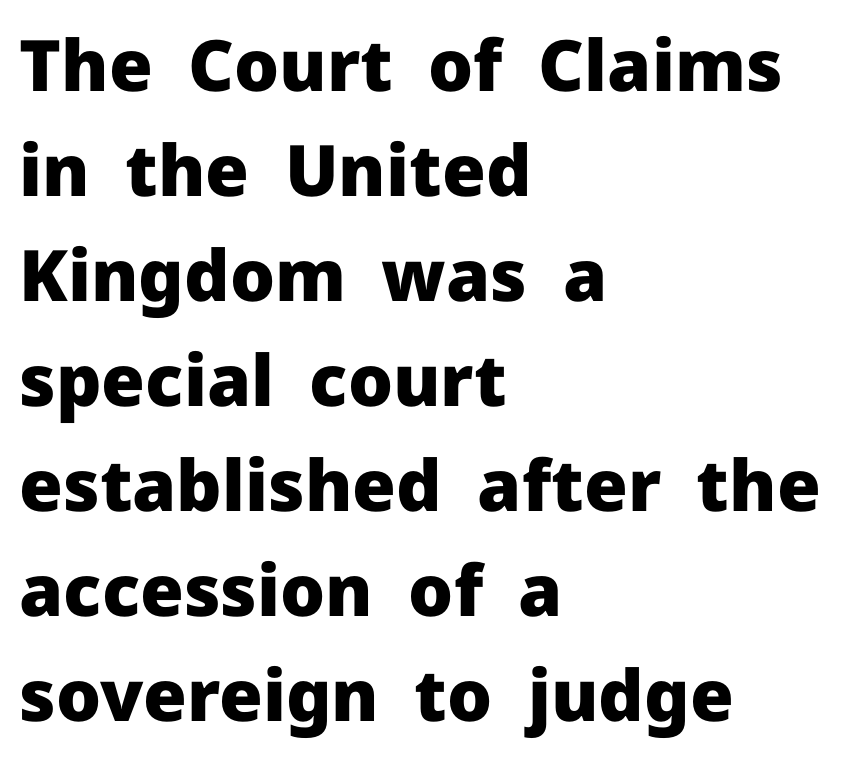
Q: Is the text bold? A: Yes.
Q: Is the text italic (slanted)? A: No, it is upright.
Q: Is the typeface a serif or a sans-serif typeface? A: Sans-serif.
Q: Is the text underlined? A: No.
Q: How is the paragraph aligned? A: Left-aligned.
Q: Is the spacing between letters normal or unusually wide? A: Normal.
Q: Is the spacing between lines tight, normal or loose? A: Normal.
Q: Width (condensed, normal, or wide)? A: Normal.
Q: Stroke contrast? A: Low.
Q: x-height? A: Medium.
Q: Monospaced? A: No.
